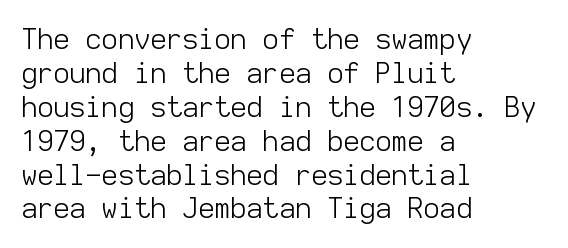
Stroke terminals: plain, sans-serif. You could count columns in this text — the font is strictly monospaced. Stroke thickness stays within the range of a standard reading face or lighter. A typesetter would call this zero additional tracking. Every row of glyphs begins at an identical x-position on the left. Designer's note — italics off, roman on.
